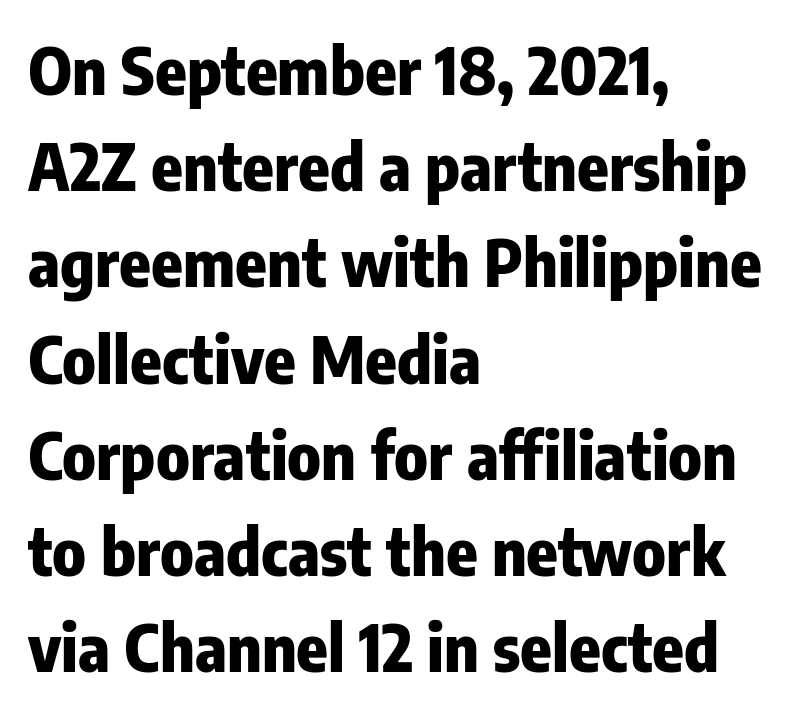
The image shows 65 px heavy, condensed sans-serif type, upright; set left-aligned, normal line spacing (1.48x), normal letter spacing, not underlined; low stroke contrast and a medium x-height.
